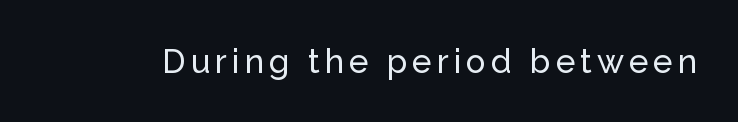
The image shows 33 px sans-serif type, upright; set not underlined; low stroke contrast and a medium x-height.
